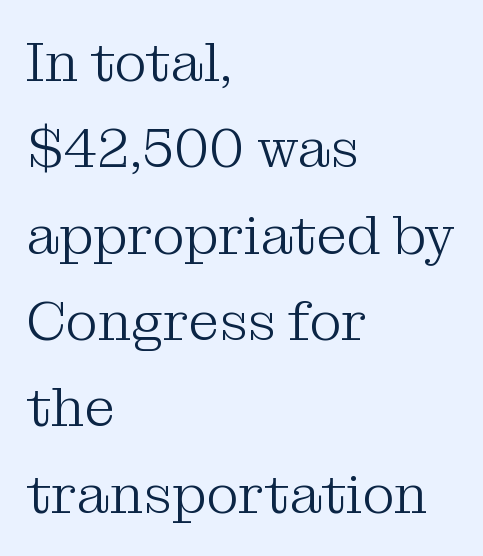
The image shows 55 px light serif type, upright; set left-aligned, normal line spacing (1.57x), normal letter spacing, not underlined; medium stroke contrast and a medium x-height.
